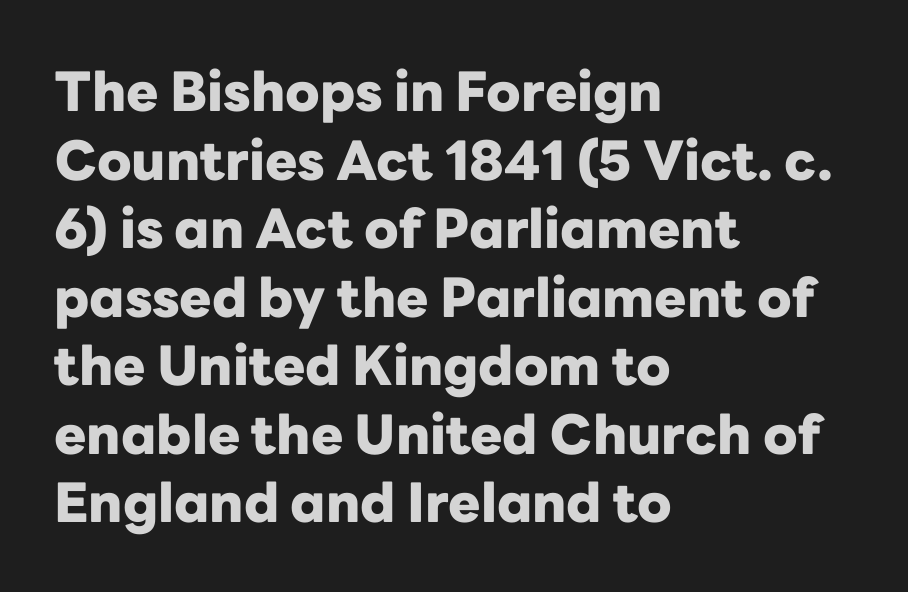
{"serif": "no", "italic": "no", "bold": "yes", "weight": "heavy", "width": "normal", "stroke_contrast": "low", "x_height": "medium", "monospaced": "no", "underline": "no", "align": "left", "line_spacing": "normal", "line_spacing_ratio": 1.27, "letter_spacing": "normal", "letter_spacing_em": 0.0, "glyph_px": 54}
